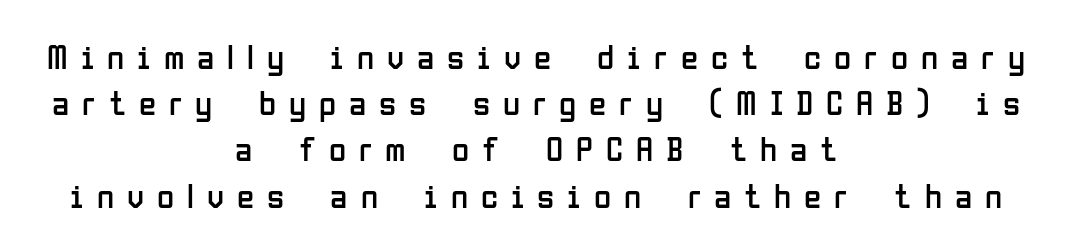
Q: Is the text bold? A: No.
Q: Is the text italic (slanted)? A: No, it is upright.
Q: Is the typeface a serif or a sans-serif typeface? A: Sans-serif.
Q: Is the text underlined? A: No.
Q: How is the paragraph aligned? A: Centered.
Q: Is the spacing between letters normal or unusually wide? A: Unusually wide.
Q: Is the spacing between lines tight, normal or loose? A: Normal.
Q: Width (condensed, normal, or wide)? A: Condensed.
Q: Stroke contrast? A: Low.
Q: x-height? A: Medium.
Q: Monospaced? A: No.
